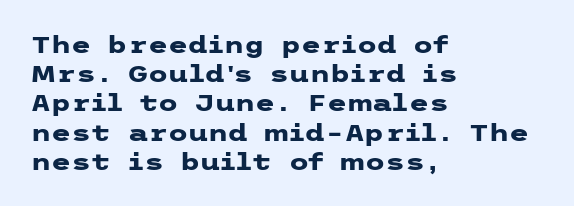
Is the block centered? No — it sits flush against the left margin. Strong, thick strokes mark this as bold type. Plain, unruled lines of type. Nothing unusual about the tracking: characters are spaced as the font intends. When letters stand straight like this, we call the style roman or upright. One glance says typical: line gaps are just what's usual.
